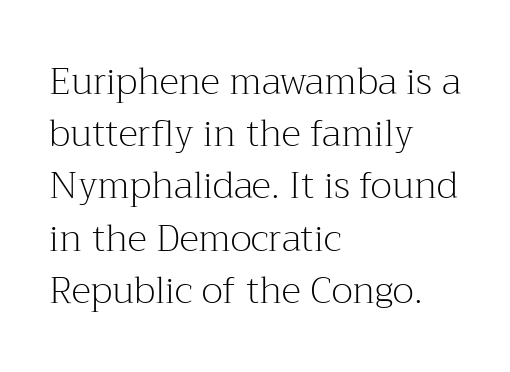
{"serif": "yes", "italic": "no", "bold": "no", "weight": "light", "width": "normal", "stroke_contrast": "medium", "x_height": "medium", "monospaced": "no", "underline": "no", "align": "left", "line_spacing": "normal", "line_spacing_ratio": 1.41, "letter_spacing": "normal", "letter_spacing_em": 0.0, "glyph_px": 37}
